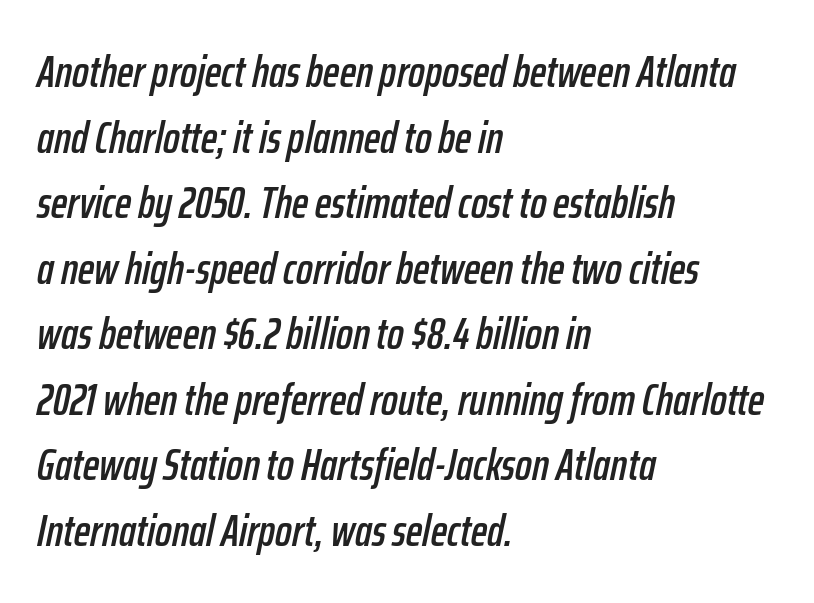
Is this a fixed-width face? No — the glyphs have proportional, varying widths. Left-aligned paragraph, ragged on the right. Is there much room between lines? A standard amount, neither cramped nor airy. The rendering applies a slant to the glyphs.
